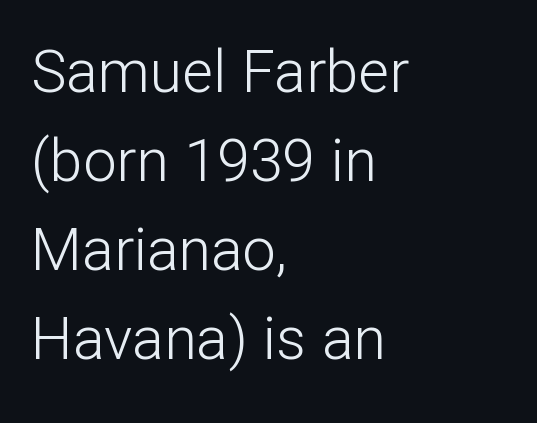
The image shows 59 px light sans-serif type, upright; set left-aligned, normal line spacing (1.51x), normal letter spacing, not underlined; low stroke contrast and a medium x-height.
